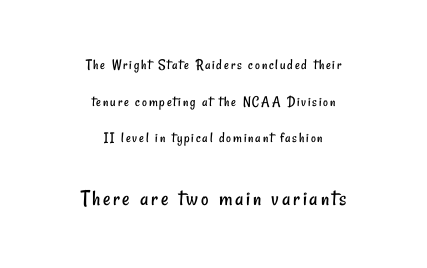
The image shows 23 px text type; set centered, loose line spacing (2.45x), not underlined; the second (bottom) block is 1.53x larger.
